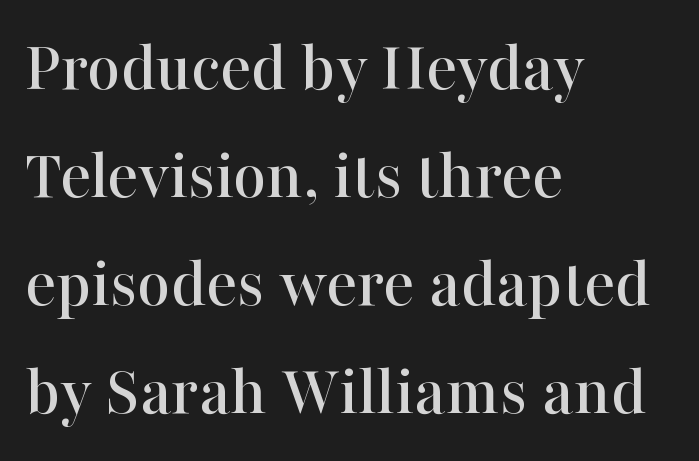
{"serif": "yes", "italic": "no", "width": "normal", "stroke_contrast": "high", "x_height": "medium", "monospaced": "no", "underline": "no", "align": "left", "line_spacing": "normal", "line_spacing_ratio": 1.5, "letter_spacing": "normal", "letter_spacing_em": 0.0, "glyph_px": 72}
